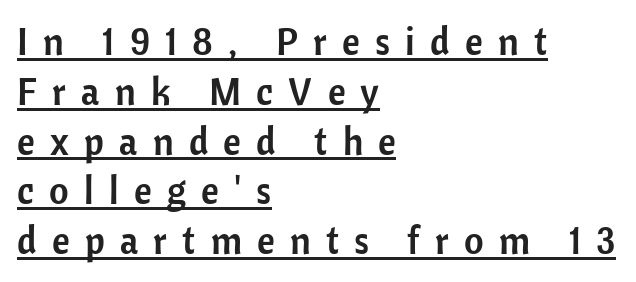
The image shows 38 px sans-serif type, upright; set left-aligned, normal line spacing (1.31x), unusually wide letter spacing (+0.4 em), underlined; low stroke contrast and a medium x-height.
